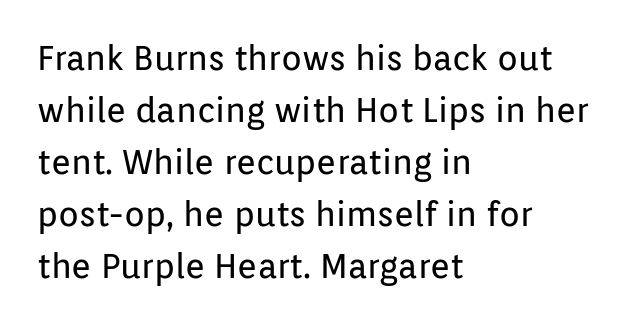
The image shows 34 px regular-weight sans-serif type, upright; set left-aligned, normal line spacing (1.53x), normal letter spacing, not underlined; low stroke contrast and a medium x-height.
